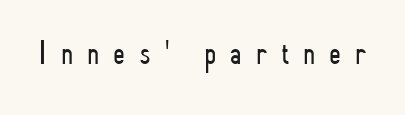
The image shows 34 px light, condensed sans-serif type, upright; set unusually wide letter spacing (+0.41 em), not underlined; low stroke contrast and a small x-height.
